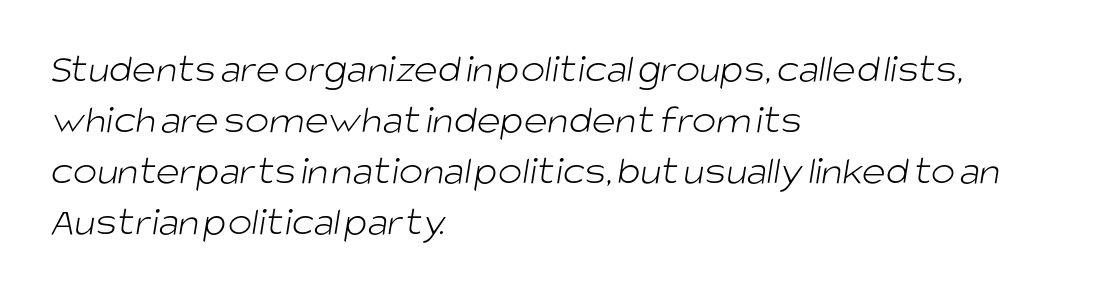
The typesetting does not lean heavy: it is not bold. Default kerning and tracking; the words read as compact shapes. One-word summary of the alignment: left. A typesetter would call this proportional, since set widths differ per character. Grotesque or geometric, the face here clearly has no serifs. Glance below the letters and you will spot only blank space.
